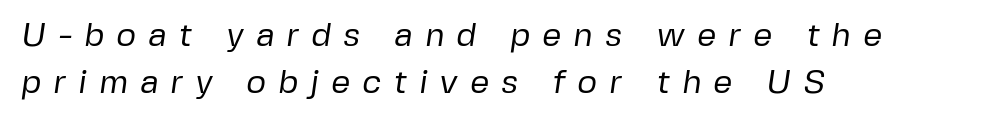
Q: Is the text bold? A: No.
Q: Is the typeface a serif or a sans-serif typeface? A: Sans-serif.
Q: Is the text underlined? A: No.
Q: How is the paragraph aligned? A: Left-aligned.
Q: Is the spacing between letters normal or unusually wide? A: Unusually wide.
Q: Is the spacing between lines tight, normal or loose? A: Normal.
Q: Width (condensed, normal, or wide)? A: Normal.
Q: Stroke contrast? A: Low.
Q: x-height? A: Medium.
Q: Monospaced? A: No.
